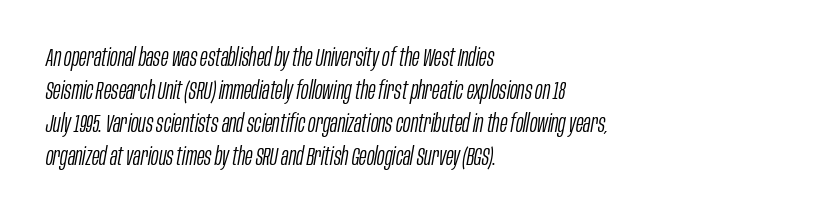
{"italic": "yes", "lean": "right", "slant_degrees": 10, "bold": "no", "underline": "no", "align": "left", "line_spacing": "normal", "line_spacing_ratio": 1.32, "letter_spacing": "normal", "letter_spacing_em": 0.0, "glyph_px": 25}
